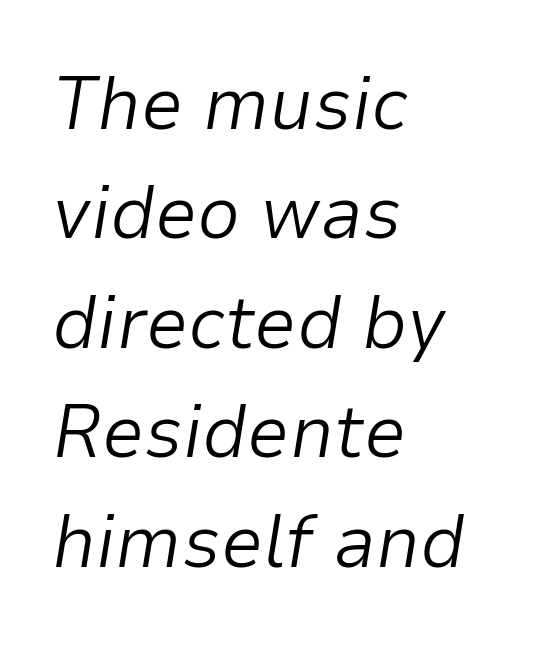
The designer left line spacing at the default. Compared with a centered layout, this one pins lines to the left instead. Caption: standard tracking, unaltered. Posture: slanted.
